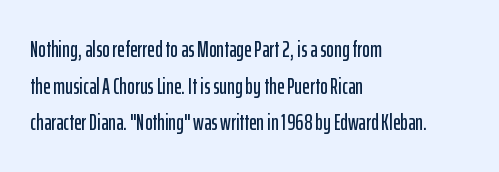
Rendered with straight, roman letterforms. Notice how the passage keeps a crisp vertical edge on the left only. A typesetter would call this leading conventional body-copy spacing. Is the letter spacing exaggerated? No — it looks like the ordinary default.
